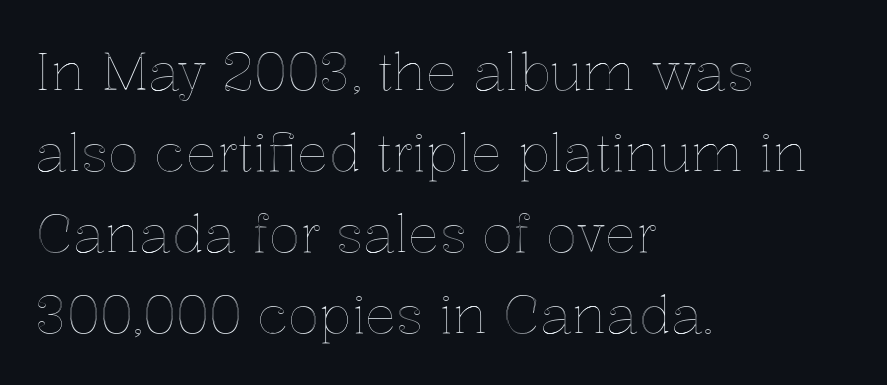
Q: Is the text italic (slanted)? A: No, it is upright.
Q: Is the text underlined? A: No.
Q: How is the paragraph aligned? A: Left-aligned.
Q: Is the spacing between letters normal or unusually wide? A: Normal.
Q: Is the spacing between lines tight, normal or loose? A: Normal.
Q: Width (condensed, normal, or wide)? A: Normal.
Q: x-height? A: Medium.
Q: Monospaced? A: No.
